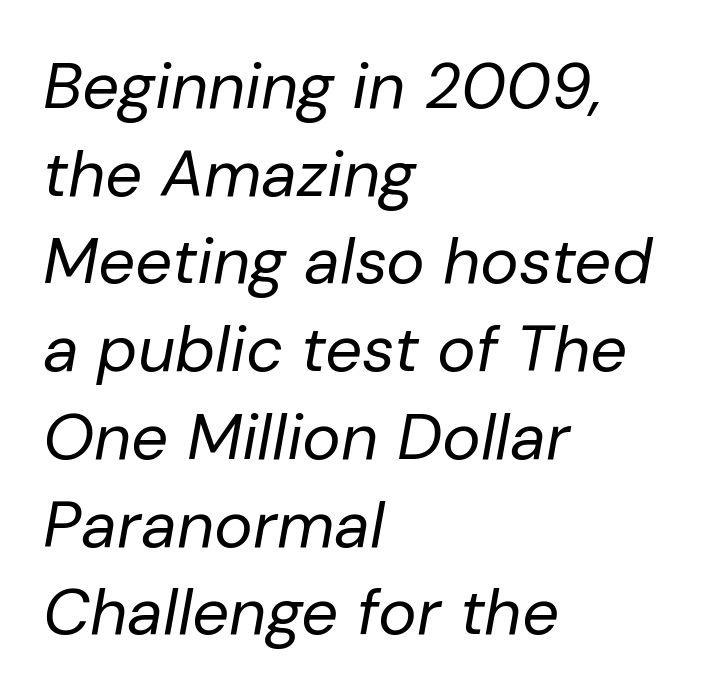
Line starts are locked; line ends wander. Is the type slanted? Yes — the strokes lean at a clear angle. Words float on clear page, feet unadorned. Proportional: the letters do not fall into vertical columns.
